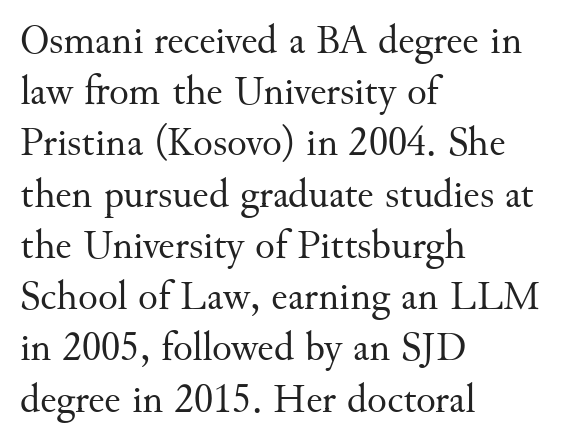
The image shows 41 px regular-weight serif type, upright; set left-aligned, normal line spacing (1.25x), normal letter spacing, not underlined; medium stroke contrast and a small x-height.
